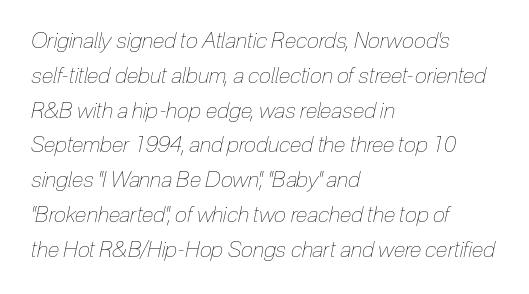
The image shows 22 px text type, italic (leaning right); set left-aligned, normal line spacing (1.58x), normal letter spacing, not underlined.
